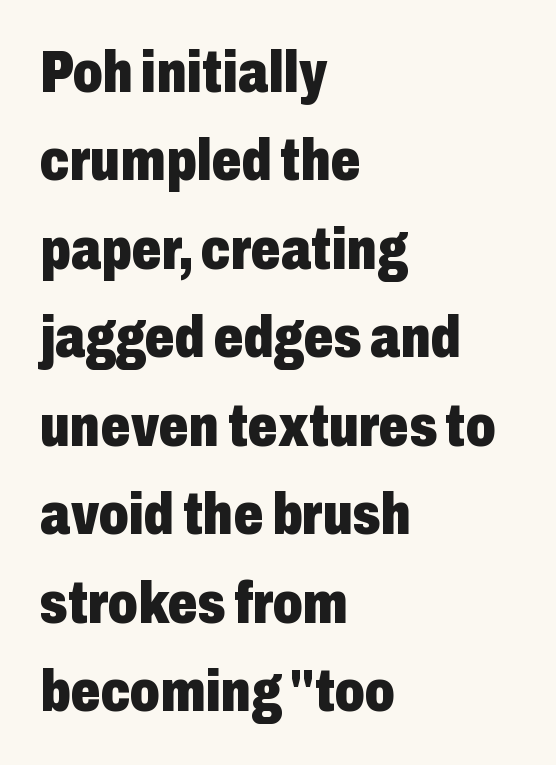
Q: Is the text bold? A: Yes.
Q: Is the text italic (slanted)? A: No, it is upright.
Q: Is the typeface a serif or a sans-serif typeface? A: Sans-serif.
Q: Is the text underlined? A: No.
Q: How is the paragraph aligned? A: Left-aligned.
Q: Is the spacing between letters normal or unusually wide? A: Normal.
Q: Is the spacing between lines tight, normal or loose? A: Normal.
Q: Width (condensed, normal, or wide)? A: Condensed.
Q: Stroke contrast? A: Low.
Q: x-height? A: Medium.
Q: Monospaced? A: No.
